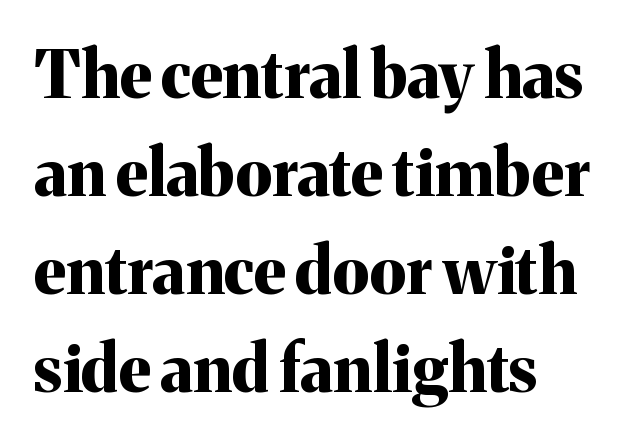
{"serif": "yes", "italic": "no", "bold": "yes", "weight": "bold", "width": "normal", "stroke_contrast": "medium", "x_height": "medium", "monospaced": "no", "underline": "no", "align": "left", "line_spacing": "normal", "line_spacing_ratio": 1.51, "letter_spacing": "normal", "letter_spacing_em": 0.0, "glyph_px": 65}
